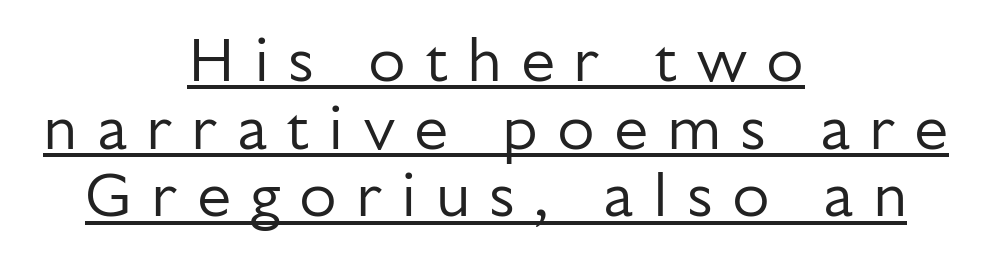
{"serif": "no", "italic": "no", "bold": "no", "weight": "regular", "width": "normal", "stroke_contrast": "low", "x_height": "medium", "monospaced": "no", "underline": "yes", "align": "center", "line_spacing": "tight", "line_spacing_ratio": 1.11, "letter_spacing": "wide", "letter_spacing_em": 0.31, "glyph_px": 61}
